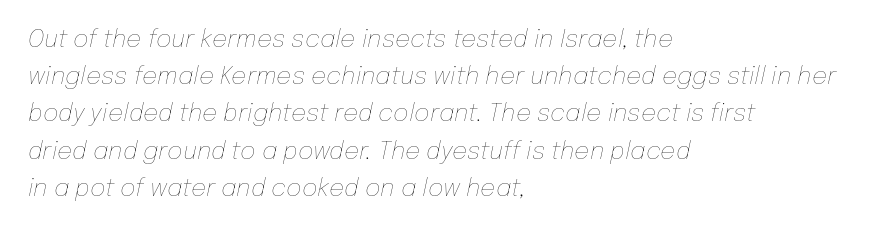
{"italic": "yes", "lean": "right", "slant_degrees": 12, "bold": "no", "underline": "no", "align": "left", "line_spacing": "normal", "line_spacing_ratio": 1.55, "letter_spacing": "normal", "letter_spacing_em": 0.0, "glyph_px": 24}
